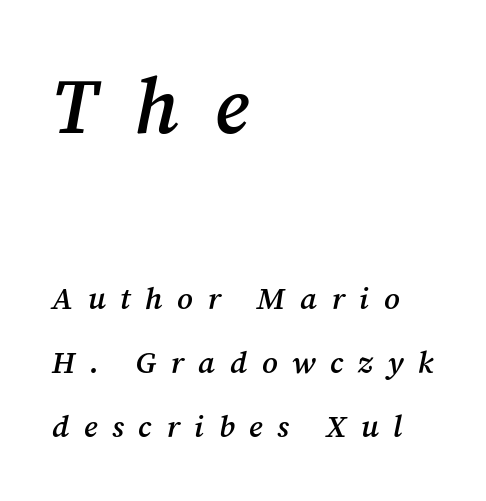
{"serif": "yes", "italic": "yes", "lean": "right", "slant_degrees": 12, "bold": "semi", "weight": "semibold", "width": "normal", "stroke_contrast": "medium", "x_height": "medium", "monospaced": "no", "underline": "no", "align": "left", "line_spacing": "loose", "line_spacing_ratio": 2.07, "letter_spacing": "wide", "letter_spacing_em": 0.47, "larger_block": "first", "size_ratio": 2.52, "glyph_px": 78}
